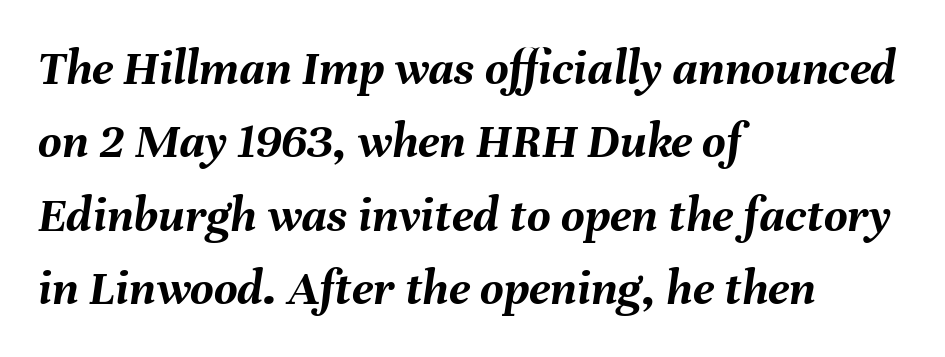
{"italic": "yes", "lean": "right", "slant_degrees": 8, "bold": "yes", "weight": "semibold", "width": "normal", "stroke_contrast": "medium", "x_height": "medium", "monospaced": "no", "underline": "no", "align": "left", "line_spacing": "normal", "line_spacing_ratio": 1.44, "letter_spacing": "normal", "letter_spacing_em": 0.0, "glyph_px": 51}
